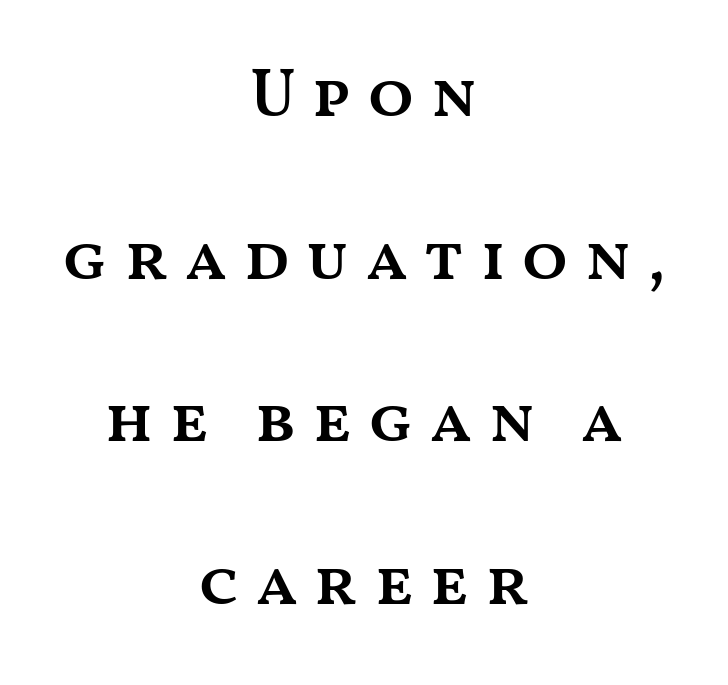
{"italic": "no", "bold": "semi", "weight": "semibold", "width": "wide", "stroke_contrast": "medium", "x_height": "medium", "monospaced": "no", "underline": "no", "align": "center", "line_spacing": "loose", "line_spacing_ratio": 2.39, "letter_spacing": "wide", "letter_spacing_em": 0.22, "glyph_px": 68}
